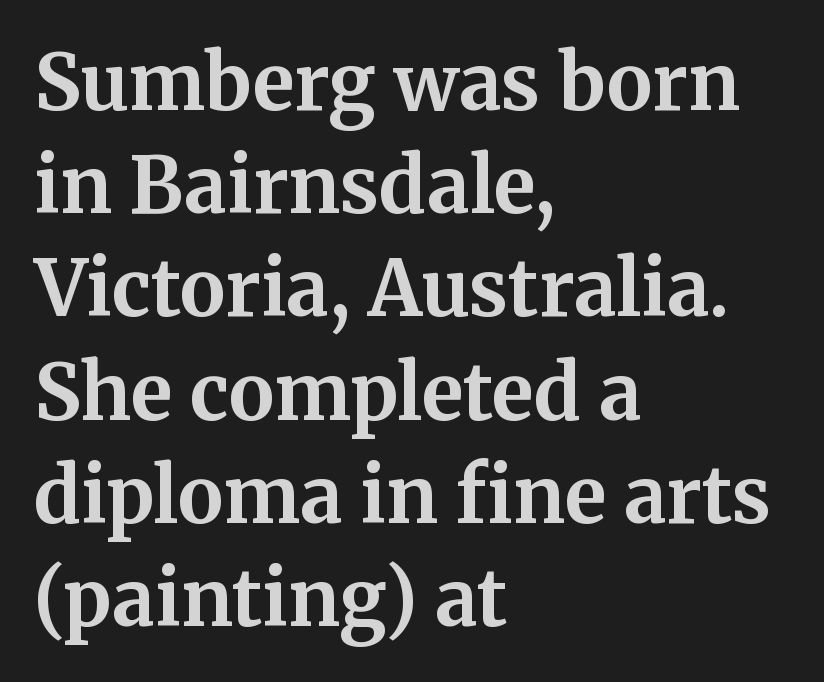
{"serif": "yes", "italic": "no", "bold": "yes", "weight": "bold", "width": "normal", "stroke_contrast": "medium", "x_height": "medium", "monospaced": "no", "underline": "no", "align": "left", "line_spacing": "normal", "line_spacing_ratio": 1.34, "letter_spacing": "normal", "letter_spacing_em": 0.0, "glyph_px": 77}
